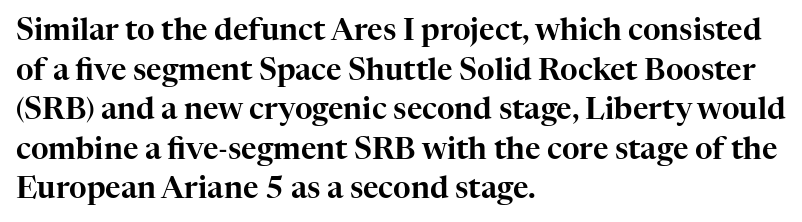
The image shows 30 px serif type, upright; set left-aligned, normal line spacing (1.32x), normal letter spacing, not underlined; high stroke contrast and a medium x-height.
